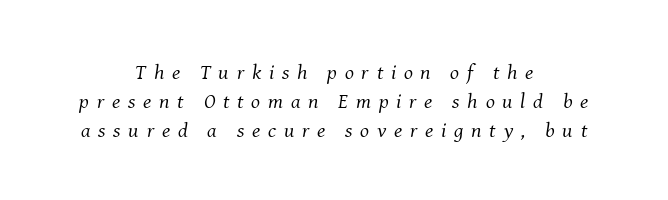
{"italic": "yes", "lean": "right", "slant_degrees": 8, "bold": "no", "underline": "no", "align": "center", "line_spacing": "normal", "line_spacing_ratio": 1.37, "letter_spacing": "wide", "letter_spacing_em": 0.37, "glyph_px": 21}
